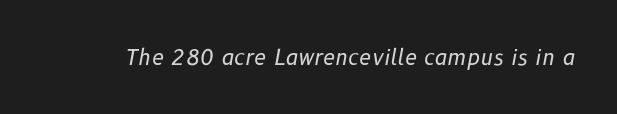
Q: Is the text bold? A: No.
Q: Is the text italic (slanted)? A: Yes, it leans right by about 10 degrees.
Q: Is the text underlined? A: No.
Q: Is the spacing between letters normal or unusually wide? A: Normal.
